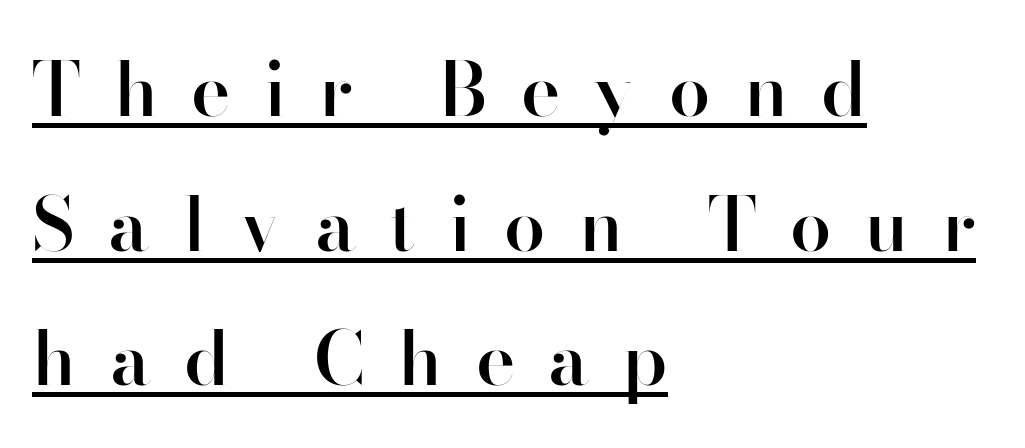
Each word looks stretched out because of the extra space between its letters. The face used here appears with an underline applied. Note the varied advance widths — an 'i' is clearly narrower than an 'm'. Weight check: semibold — heavier than regular, not quite bold. Note: no serifs on the glyphs. Reading down the block, your eye returns to a fixed left position each line.
